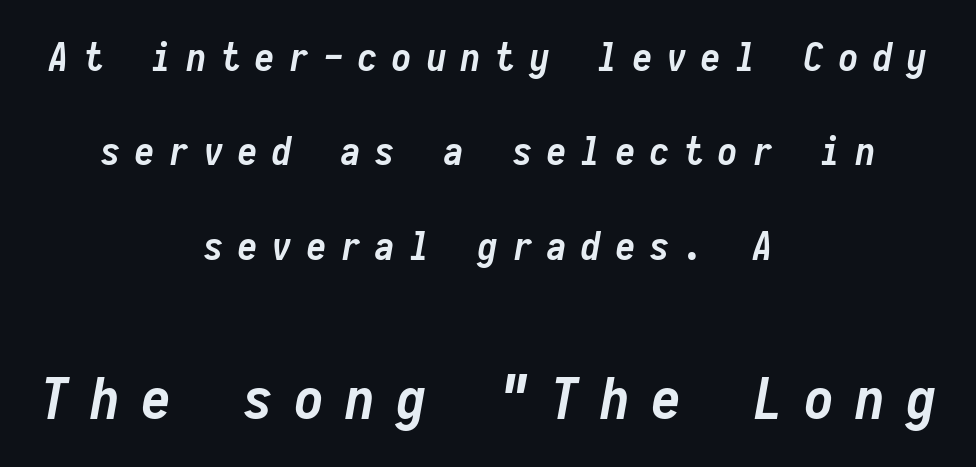
Two sizes are in play, and the larger belongs to the second block. Each word looks stretched out because of the extra space between its letters. In terms of posture, this sample is oblique. This is heavy type, rendered in bold.
